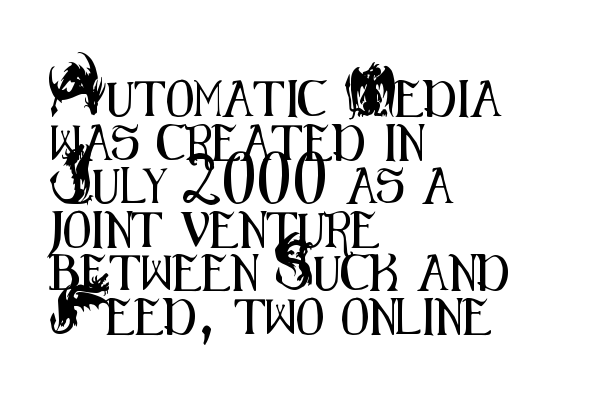
Q: Is the text italic (slanted)? A: No, it is upright.
Q: Is the typeface a serif or a sans-serif typeface? A: Sans-serif.
Q: Is the text underlined? A: No.
Q: How is the paragraph aligned? A: Left-aligned.
Q: Is the spacing between letters normal or unusually wide? A: Normal.
Q: Width (condensed, normal, or wide)? A: Condensed.
Q: Stroke contrast? A: Medium.
Q: x-height? A: Small.
Q: Monospaced? A: No.
